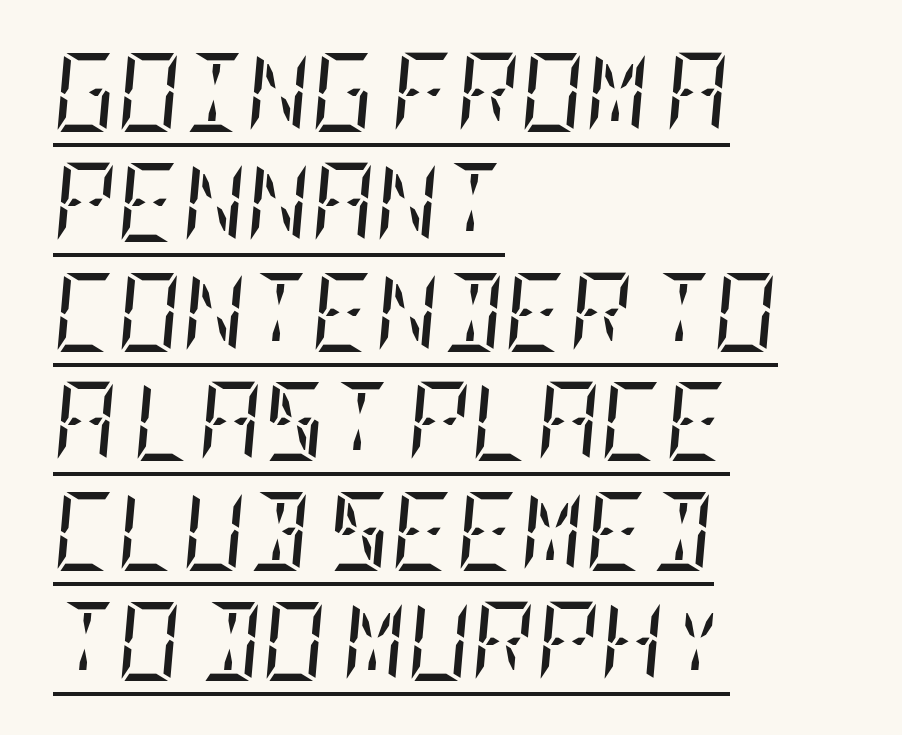
The image shows 79 px regular-weight, condensed serif type, italic (leaning right); set left-aligned, normal line spacing (1.39x), normal letter spacing, underlined; low stroke contrast and a large x-height.
